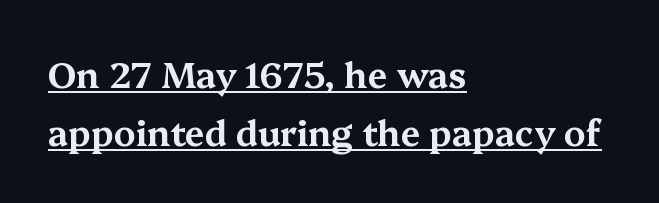
{"serif": "yes", "italic": "no", "width": "wide", "stroke_contrast": "medium", "x_height": "medium", "monospaced": "no", "underline": "yes", "align": "left", "line_spacing": "normal", "line_spacing_ratio": 1.65, "letter_spacing": "normal", "letter_spacing_em": 0.0, "glyph_px": 35}
